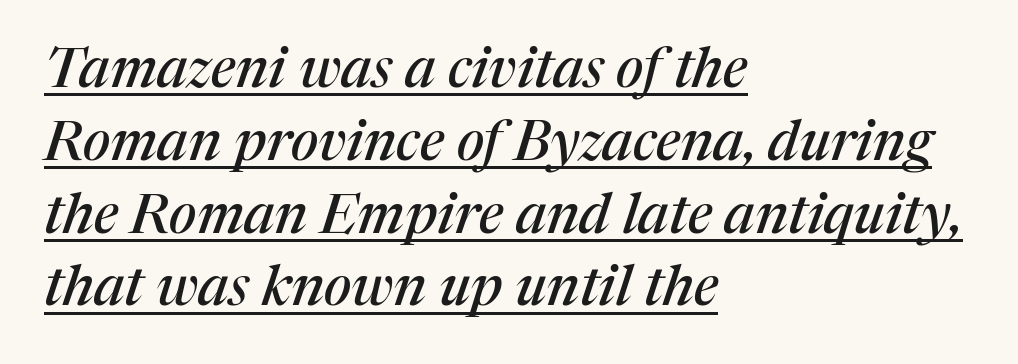
Q: Is the text italic (slanted)? A: Yes, it leans right by about 17 degrees.
Q: Is the typeface a serif or a sans-serif typeface? A: Serif.
Q: Is the text underlined? A: Yes.
Q: How is the paragraph aligned? A: Left-aligned.
Q: Is the spacing between letters normal or unusually wide? A: Normal.
Q: Is the spacing between lines tight, normal or loose? A: Normal.
Q: Width (condensed, normal, or wide)? A: Normal.
Q: Stroke contrast? A: Medium.
Q: x-height? A: Medium.
Q: Monospaced? A: No.
